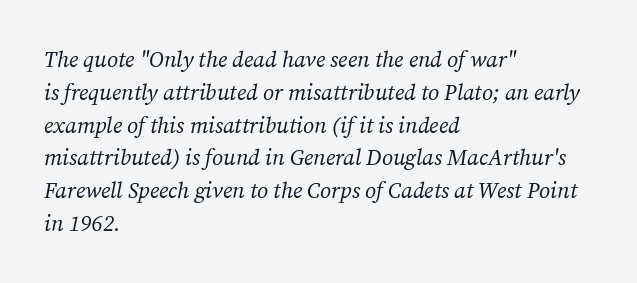
The image shows 22 px text type, italic (leaning right); set left-aligned, normal line spacing (1.49x), normal letter spacing, not underlined.
